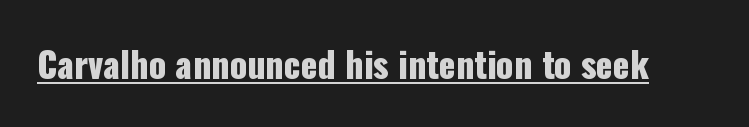
Here the designer chose a conventional face with non-uniform glyph widths. Letterform terminals end flat and unadorned throughout the passage. Observe the ordinary spacing: letters are neighbours, not strangers. No italicization has been applied; the sample stays upright. The rendered words wear a rule along their underside.
